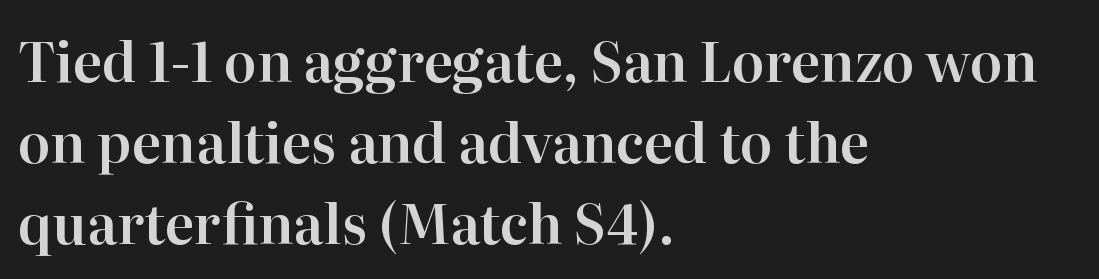
{"serif": "yes", "italic": "no", "width": "normal", "stroke_contrast": "high", "x_height": "medium", "monospaced": "no", "underline": "no", "align": "left", "line_spacing": "normal", "line_spacing_ratio": 1.5, "letter_spacing": "normal", "letter_spacing_em": 0.0, "glyph_px": 54}
